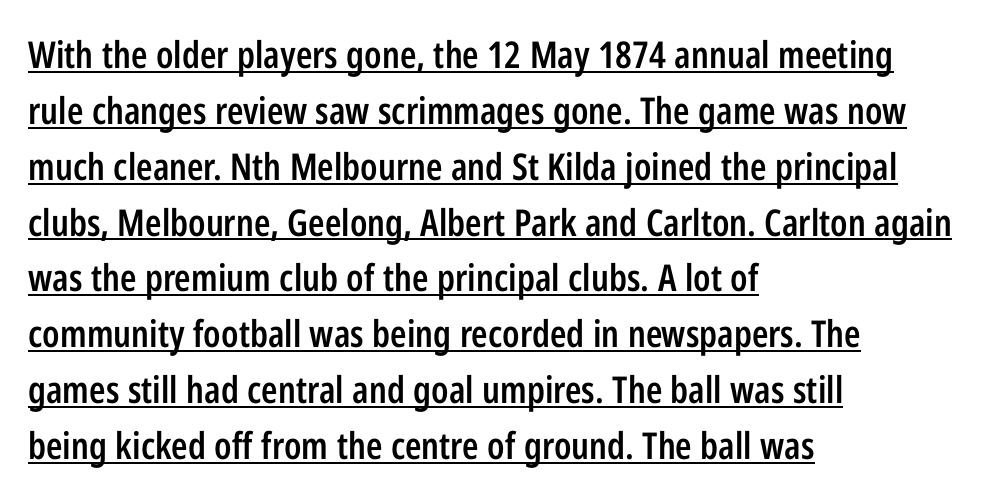
{"serif": "no", "italic": "no", "bold": "semi", "weight": "semibold", "width": "condensed", "stroke_contrast": "low", "x_height": "medium", "monospaced": "no", "underline": "yes", "align": "left", "line_spacing": "normal", "line_spacing_ratio": 1.51, "letter_spacing": "normal", "letter_spacing_em": 0.0, "glyph_px": 37}
